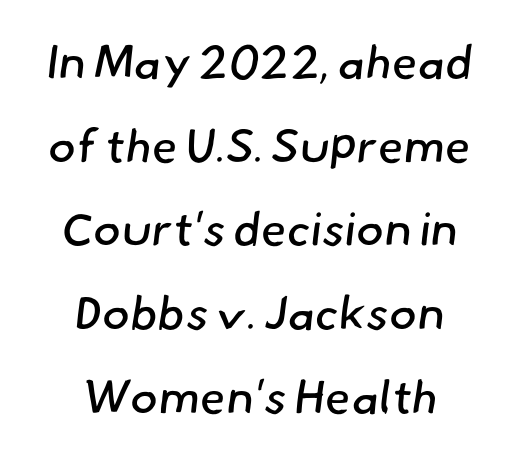
The image shows 47 px regular-weight sans-serif type; set line spacing 1.78x, normal letter spacing, not underlined; low stroke contrast and a small x-height.
